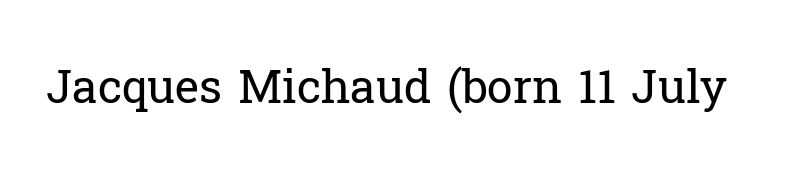
Q: Is the text bold? A: No.
Q: Is the text italic (slanted)? A: No, it is upright.
Q: Is the typeface a serif or a sans-serif typeface? A: Serif.
Q: Is the text underlined? A: No.
Q: Is the spacing between letters normal or unusually wide? A: Normal.
Q: Width (condensed, normal, or wide)? A: Normal.
Q: Stroke contrast? A: Low.
Q: x-height? A: Medium.
Q: Monospaced? A: No.
